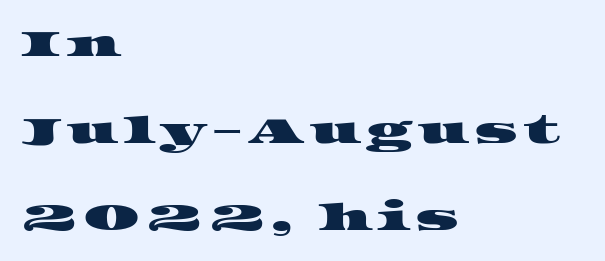
{"serif": "yes", "width": "wide", "stroke_contrast": "high", "x_height": "large", "monospaced": "no", "underline": "no", "align": "left", "line_spacing": "loose", "line_spacing_ratio": 2.35, "glyph_px": 37}
